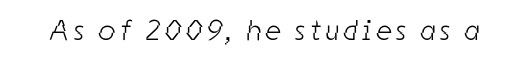
Q: Is the text bold? A: No.
Q: Is the typeface a serif or a sans-serif typeface? A: Sans-serif.
Q: Is the text underlined? A: No.
Q: Width (condensed, normal, or wide)? A: Condensed.
Q: Stroke contrast? A: Low.
Q: x-height? A: Medium.
Q: Monospaced? A: No.
